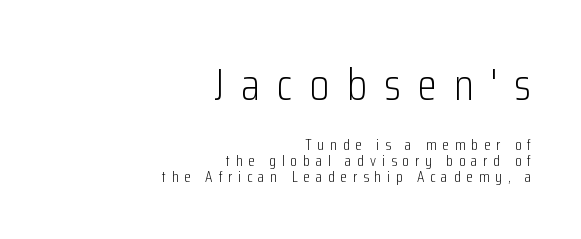
The image shows 44 px light, condensed sans-serif type, upright; set right-aligned, tight line spacing (1.06x), unusually wide letter spacing (+0.39 em), not underlined; the first (top) block is 2.93x larger; low stroke contrast and a medium x-height.
